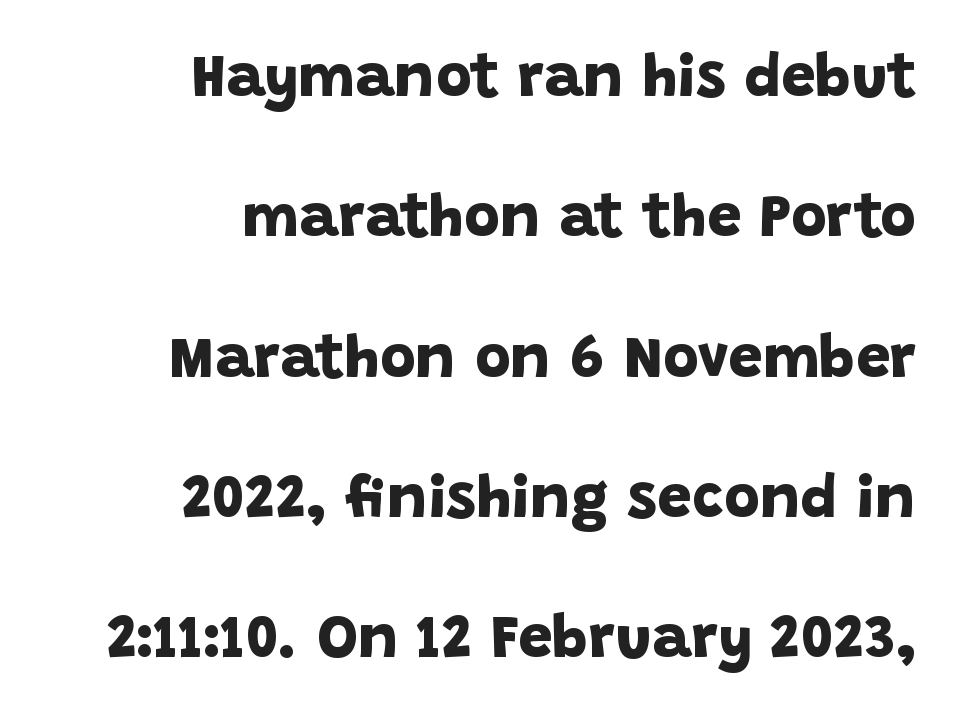
{"serif": "no", "bold": "yes", "weight": "bold", "width": "normal", "stroke_contrast": "low", "x_height": "large", "monospaced": "no", "underline": "no", "align": "right", "line_spacing": "loose", "line_spacing_ratio": 2.3, "letter_spacing": "normal", "letter_spacing_em": 0.0, "glyph_px": 61}
